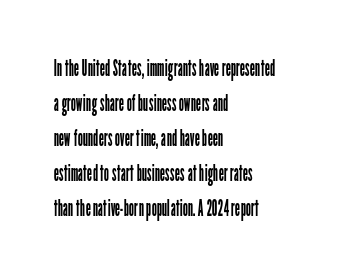
{"italic": "no", "bold": "no", "underline": "no", "align": "left", "line_spacing": "normal", "line_spacing_ratio": 1.52, "letter_spacing": "normal", "letter_spacing_em": 0.0, "glyph_px": 23}
